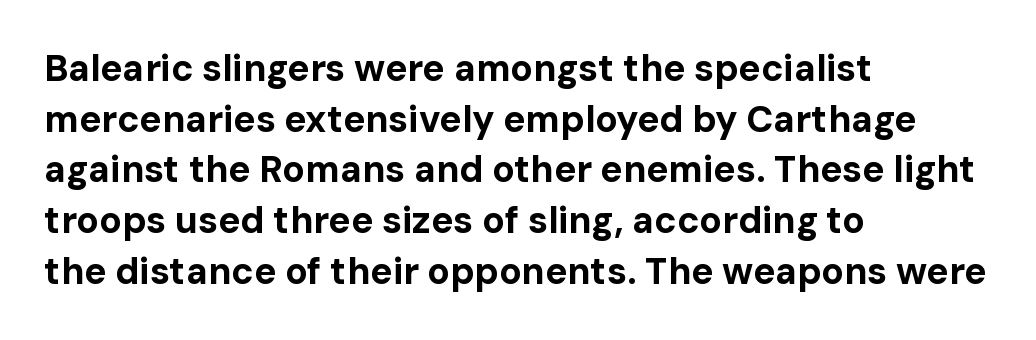
{"serif": "no", "italic": "no", "bold": "yes", "weight": "bold", "width": "normal", "stroke_contrast": "low", "x_height": "medium", "monospaced": "no", "underline": "no", "align": "left", "line_spacing": "normal", "line_spacing_ratio": 1.37, "letter_spacing": "normal", "letter_spacing_em": 0.0, "glyph_px": 37}
